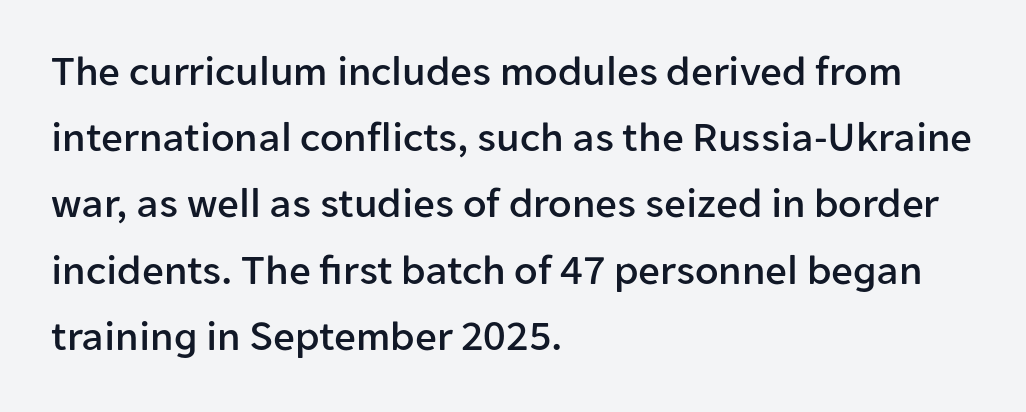
The image shows 43 px sans-serif type, upright; set left-aligned, normal line spacing (1.54x), normal letter spacing, not underlined; low stroke contrast and a medium x-height.
